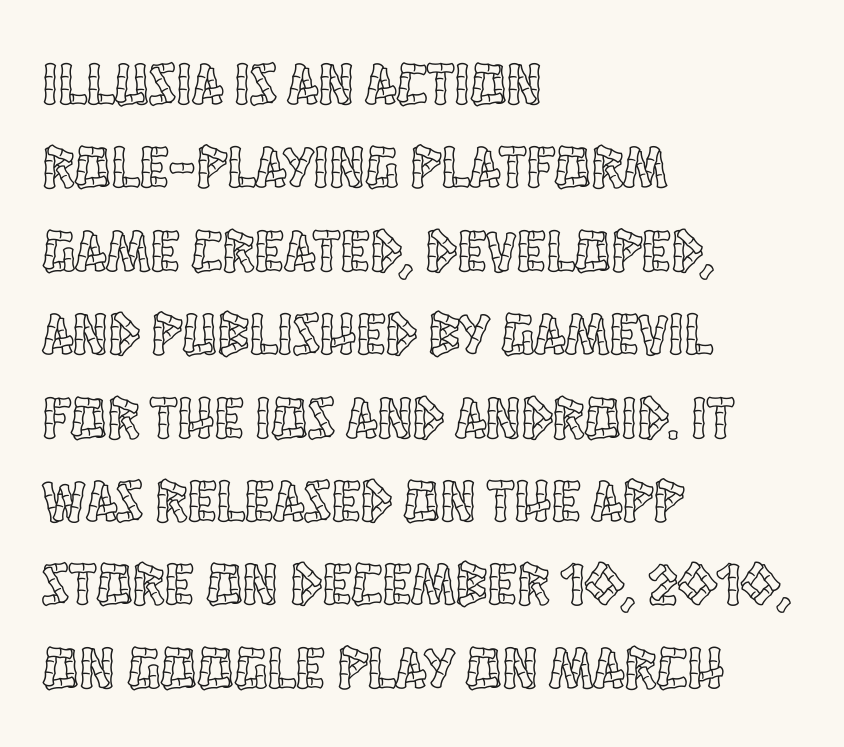
{"italic": "no", "width": "condensed", "x_height": "large", "monospaced": "no", "underline": "no", "align": "left", "line_spacing": "normal", "line_spacing_ratio": 1.39, "letter_spacing": "normal", "letter_spacing_em": 0.0, "glyph_px": 60}
